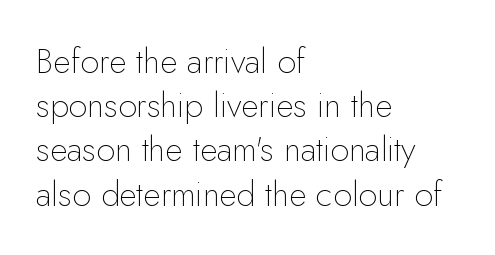
The image shows 34 px thin sans-serif type, upright; set left-aligned, normal line spacing (1.3x), normal letter spacing, not underlined; low stroke contrast and a small x-height.
